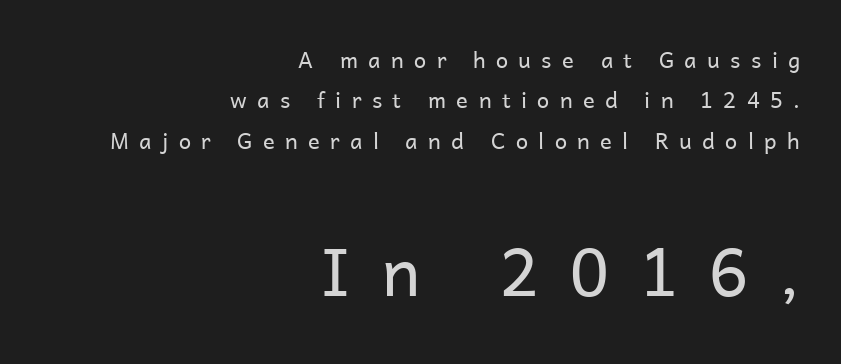
The image shows 66 px regular-weight sans-serif type, upright; set right-aligned, line spacing 1.84x, unusually wide letter spacing (+0.47 em), not underlined; the second (bottom) block is 3.0x larger; low stroke contrast and a medium x-height.
